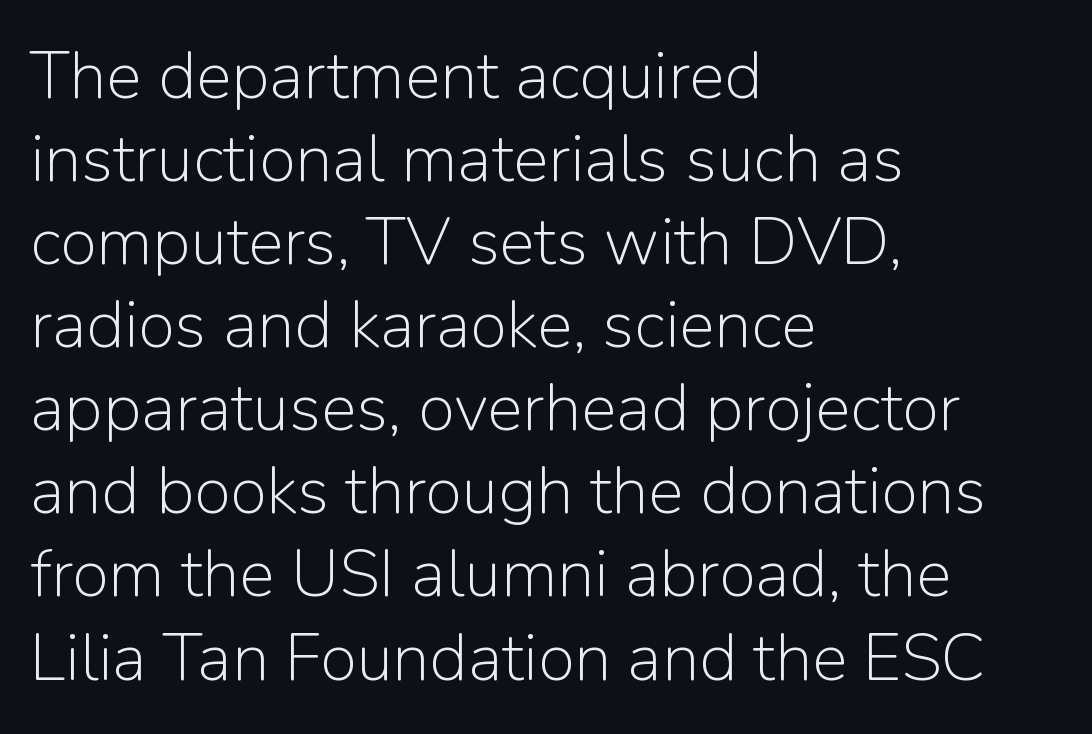
Q: Is the text bold? A: No.
Q: Is the text italic (slanted)? A: No, it is upright.
Q: Is the typeface a serif or a sans-serif typeface? A: Sans-serif.
Q: Is the text underlined? A: No.
Q: How is the paragraph aligned? A: Left-aligned.
Q: Is the spacing between letters normal or unusually wide? A: Normal.
Q: Width (condensed, normal, or wide)? A: Normal.
Q: Stroke contrast? A: Low.
Q: x-height? A: Medium.
Q: Monospaced? A: No.
